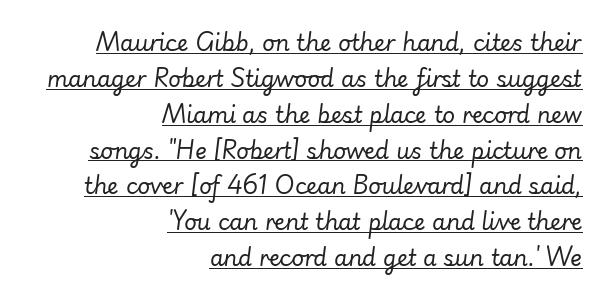
The space between consecutive lines is moderate. These lines stack with their right ends in a neat column. The characters are drawn with everyday or finer stroke widths. The axis of the letterforms is tilted away from vertical. The glyphs are accompanied by a horizontal stroke just below them.
